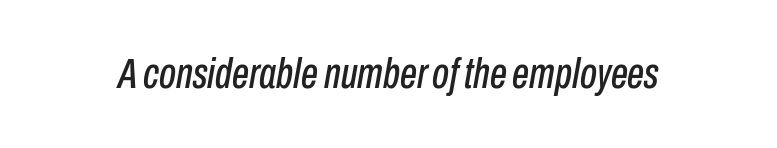
{"italic": "yes", "lean": "right", "slant_degrees": 10, "width": "condensed", "stroke_contrast": "low", "x_height": "medium", "monospaced": "no", "underline": "no", "letter_spacing": "normal", "letter_spacing_em": 0.0, "glyph_px": 43}
